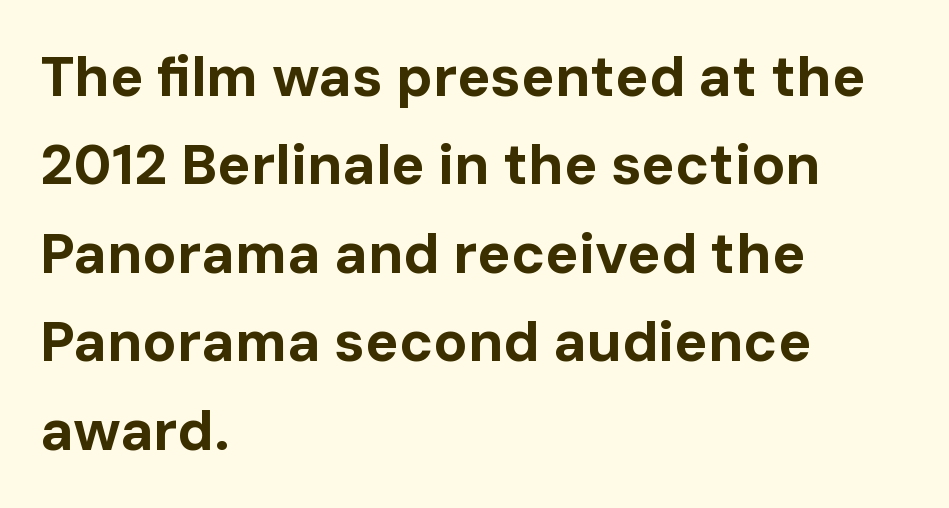
Rule under the text: the space is simply empty. Every character sits straight up, as roman type does. The lines are quadded left. Summary of vertical rhythm: regular, with standard interline spacing. Here the designer chose a conventional face with non-uniform glyph widths.
